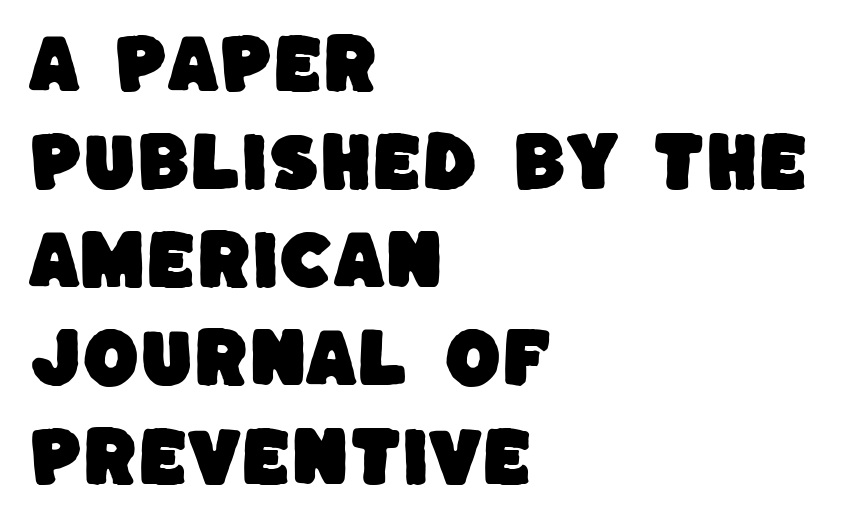
{"serif": "no", "width": "normal", "stroke_contrast": "low", "x_height": "large", "monospaced": "no", "underline": "no", "align": "left", "line_spacing": "normal", "line_spacing_ratio": 1.51, "letter_spacing": "normal", "letter_spacing_em": 0.0, "glyph_px": 65}
